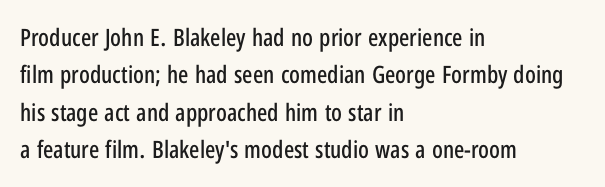
Quick note: interline space is typical. Ordinary non-slanted type is in use. The glyphs are unaccompanied by any horizontal stroke below them. The setting favours the left margin, as ordinary paragraphs usually do.
